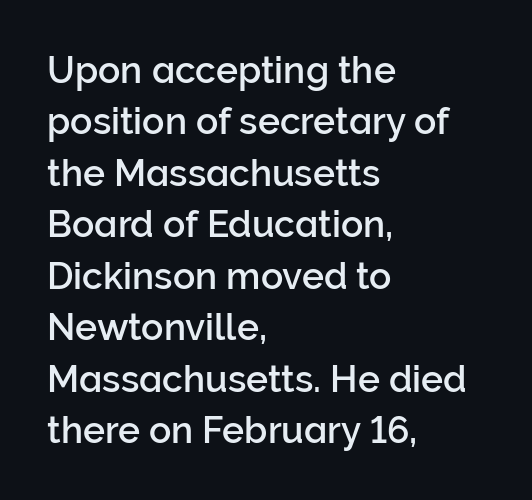
The image shows 37 px sans-serif type, upright; set left-aligned, normal line spacing (1.39x), normal letter spacing, not underlined; low stroke contrast and a medium x-height.
